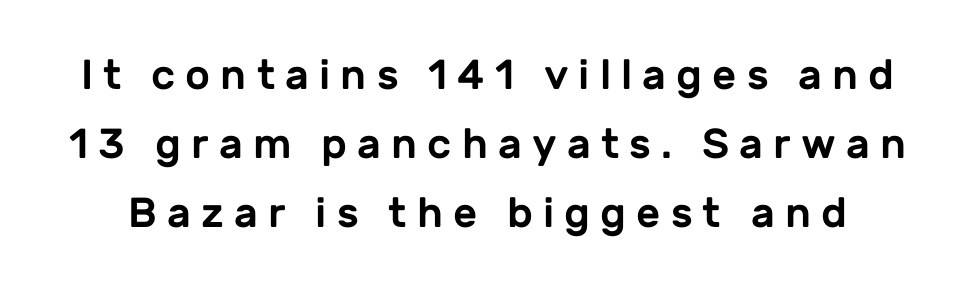
The image shows 42 px sans-serif type, upright; set normal line spacing (1.64x), unusually wide letter spacing (+0.24 em), not underlined; low stroke contrast and a medium x-height.
